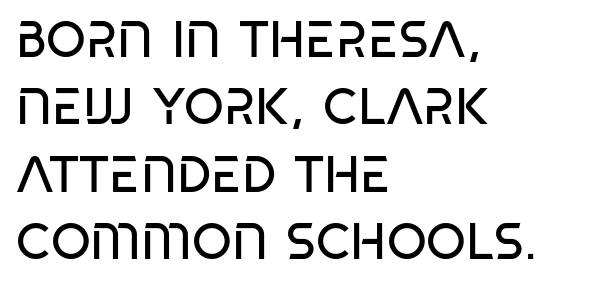
Q: Is the text bold? A: No.
Q: Is the text italic (slanted)? A: No, it is upright.
Q: Is the typeface a serif or a sans-serif typeface? A: Sans-serif.
Q: Is the text underlined? A: No.
Q: How is the paragraph aligned? A: Left-aligned.
Q: Is the spacing between letters normal or unusually wide? A: Normal.
Q: Is the spacing between lines tight, normal or loose? A: Normal.
Q: Width (condensed, normal, or wide)? A: Condensed.
Q: Stroke contrast? A: Low.
Q: x-height? A: Large.
Q: Monospaced? A: No.
